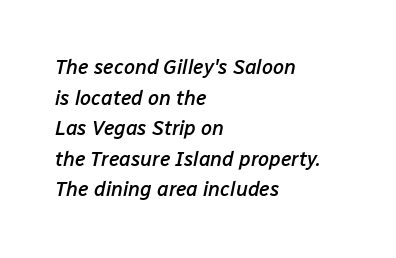
The whole block is typeset with a tilt. Interline gaps are of average width in this sample. The letterforms sit shoulder to shoulder at normal distance. One-word summary of the alignment: left. In terms of weight, the rendering is demibold, just under bold.
